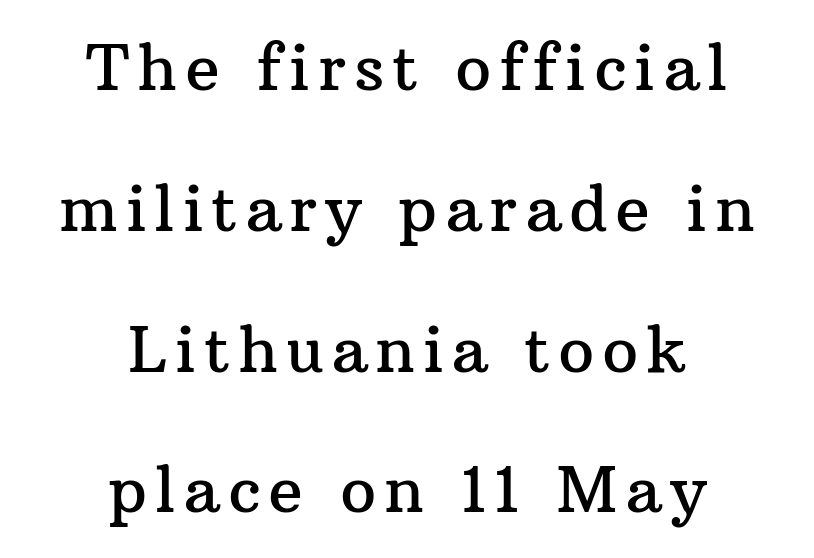
Q: Is the text italic (slanted)? A: No, it is upright.
Q: Is the typeface a serif or a sans-serif typeface? A: Serif.
Q: Is the text underlined? A: No.
Q: How is the paragraph aligned? A: Centered.
Q: Is the spacing between lines tight, normal or loose? A: Loose.
Q: Width (condensed, normal, or wide)? A: Normal.
Q: Stroke contrast? A: Medium.
Q: x-height? A: Medium.
Q: Monospaced? A: No.
